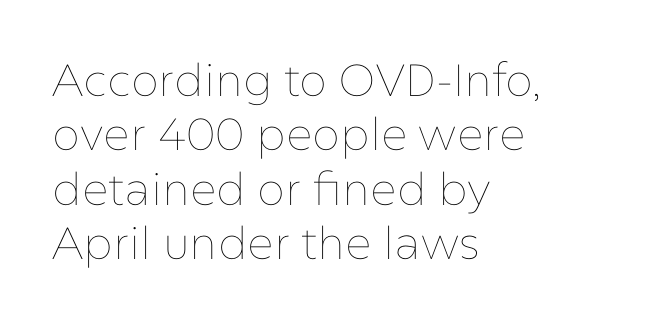
{"italic": "no", "bold": "no", "weight": "thin", "width": "normal", "stroke_contrast": "low", "x_height": "medium", "monospaced": "no", "underline": "no", "align": "left", "line_spacing_ratio": 1.21, "letter_spacing": "normal", "letter_spacing_em": 0.0, "glyph_px": 45}
